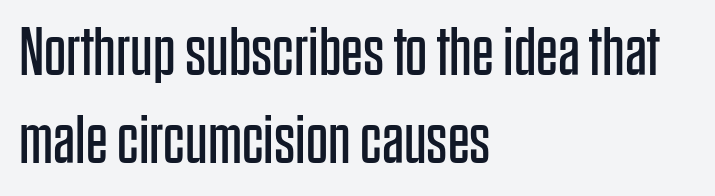
{"serif": "no", "italic": "no", "bold": "no", "weight": "regular", "width": "condensed", "stroke_contrast": "low", "x_height": "large", "monospaced": "no", "underline": "no", "align": "left", "line_spacing": "normal", "line_spacing_ratio": 1.27, "letter_spacing": "normal", "letter_spacing_em": 0.0, "glyph_px": 69}
